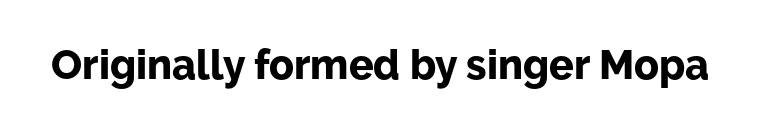
Q: Is the text bold? A: Yes.
Q: Is the text italic (slanted)? A: No, it is upright.
Q: Is the typeface a serif or a sans-serif typeface? A: Sans-serif.
Q: Is the text underlined? A: No.
Q: Is the spacing between letters normal or unusually wide? A: Normal.
Q: Width (condensed, normal, or wide)? A: Normal.
Q: Stroke contrast? A: Low.
Q: x-height? A: Medium.
Q: Monospaced? A: No.
